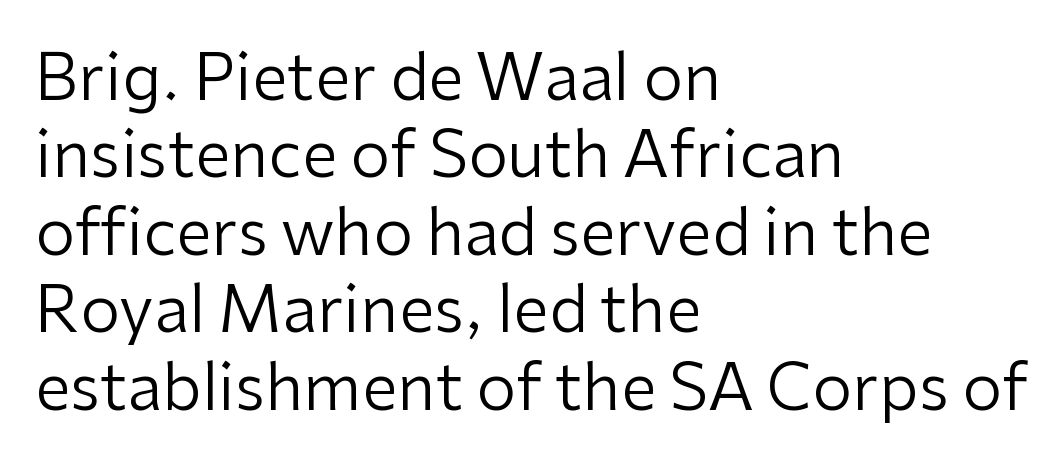
Q: Is the text bold? A: No.
Q: Is the text italic (slanted)? A: No, it is upright.
Q: Is the typeface a serif or a sans-serif typeface? A: Sans-serif.
Q: Is the text underlined? A: No.
Q: How is the paragraph aligned? A: Left-aligned.
Q: Is the spacing between letters normal or unusually wide? A: Normal.
Q: Width (condensed, normal, or wide)? A: Normal.
Q: Stroke contrast? A: Low.
Q: x-height? A: Medium.
Q: Monospaced? A: No.
